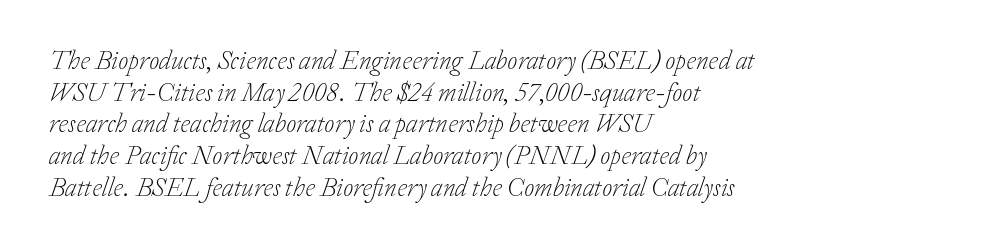
{"italic": "yes", "lean": "right", "slant_degrees": 20, "bold": "no", "underline": "no", "align": "left", "line_spacing_ratio": 1.22, "letter_spacing": "normal", "letter_spacing_em": 0.0, "glyph_px": 26}
